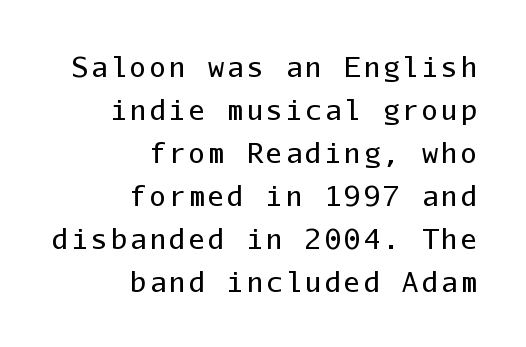
Q: Is the text bold? A: No.
Q: Is the text italic (slanted)? A: No, it is upright.
Q: Is the text underlined? A: No.
Q: How is the paragraph aligned? A: Right-aligned.
Q: Is the spacing between lines tight, normal or loose? A: Normal.
